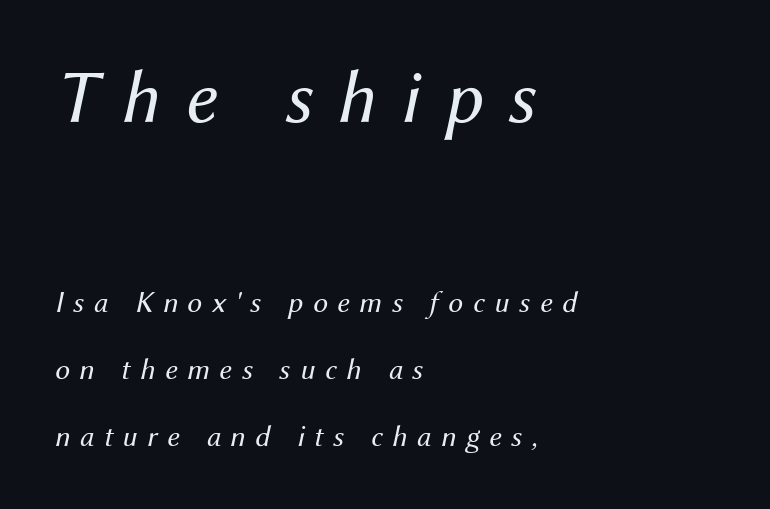
The image shows 76 px regular-weight type, italic (leaning right); set left-aligned, loose line spacing (2.24x), unusually wide letter spacing (+0.32 em), not underlined; the first (top) block is 2.53x larger; medium stroke contrast and a medium x-height.
